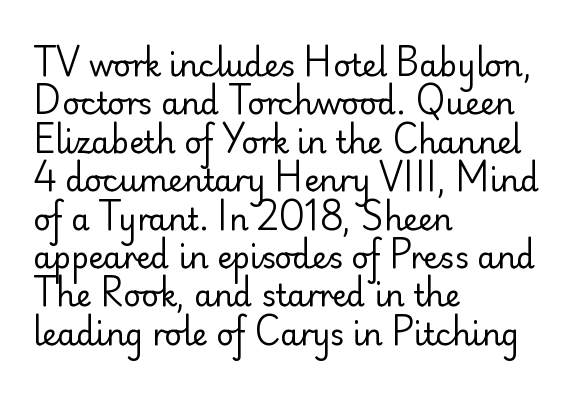
Honestly, the letter spacing is just normal — you wouldn't notice it. You can tell it's not italic because the verticals are truly vertical. Weight: not bold — regular or lighter. A typesetter would call this leading conventional body-copy spacing. All the whitespace from short lines collects on the right.
